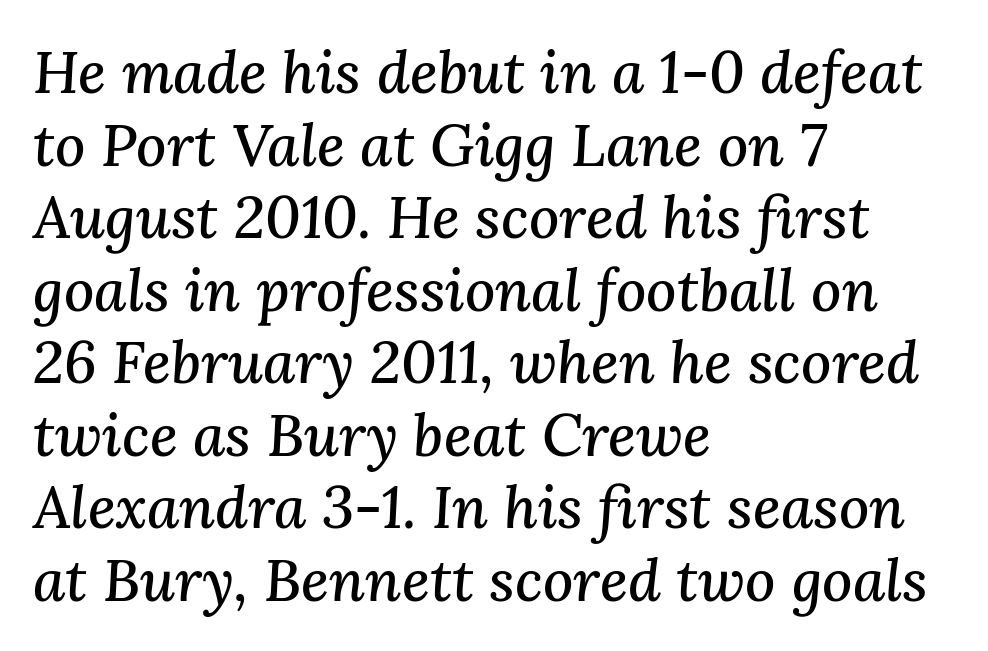
{"serif": "yes", "italic": "yes", "lean": "right", "slant_degrees": 3, "width": "normal", "stroke_contrast": "medium", "x_height": "medium", "monospaced": "no", "underline": "no", "align": "left", "line_spacing_ratio": 1.23, "letter_spacing": "normal", "letter_spacing_em": 0.0, "glyph_px": 59}
